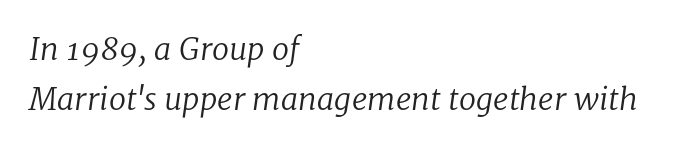
The image shows 31 px regular-weight serif type, italic (leaning right); set left-aligned, normal line spacing (1.61x), normal letter spacing, not underlined; low stroke contrast and a medium x-height.
